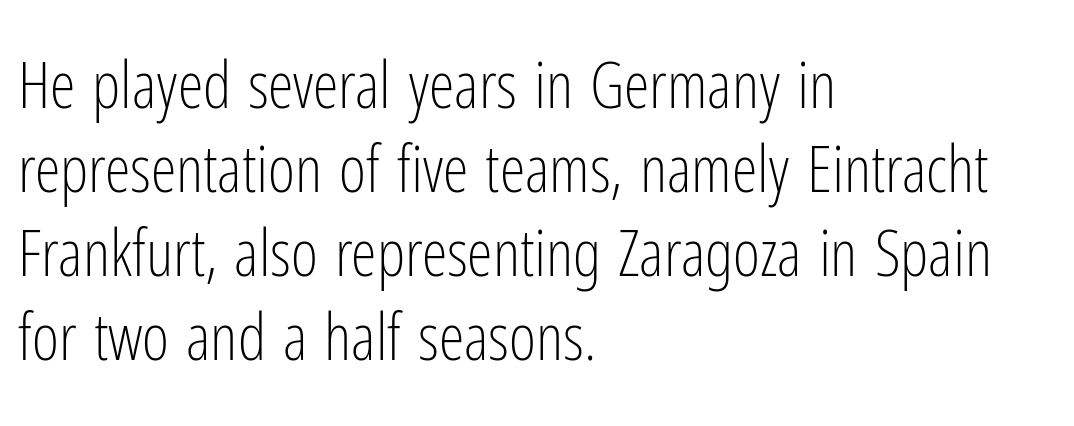
{"serif": "no", "italic": "no", "bold": "no", "weight": "light", "width": "condensed", "stroke_contrast": "low", "x_height": "medium", "monospaced": "no", "underline": "no", "align": "left", "line_spacing": "normal", "line_spacing_ratio": 1.29, "letter_spacing": "normal", "letter_spacing_em": 0.0, "glyph_px": 65}
